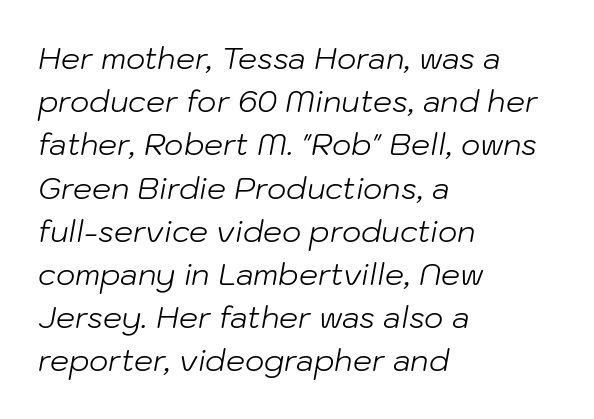
The image shows 30 px light type, italic (leaning right); set left-aligned, normal line spacing (1.44x), normal letter spacing, not underlined; low stroke contrast and a medium x-height.
